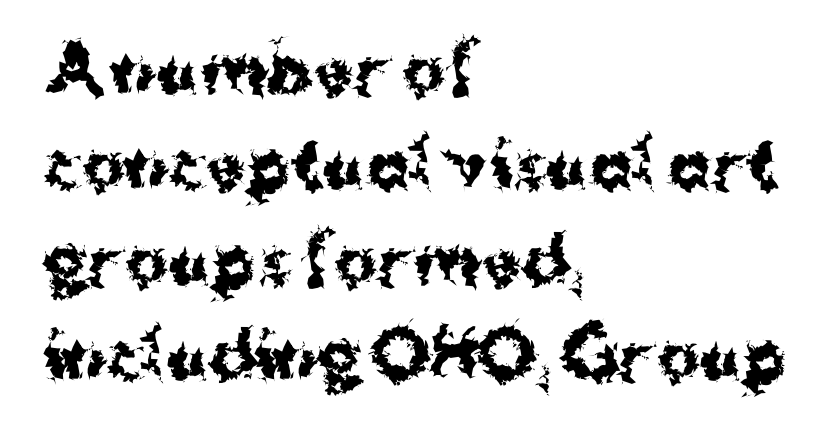
Q: Is the text bold? A: Yes.
Q: Is the text italic (slanted)? A: No, it is upright.
Q: Is the typeface a serif or a sans-serif typeface? A: Sans-serif.
Q: Is the text underlined? A: No.
Q: How is the paragraph aligned? A: Left-aligned.
Q: Is the spacing between letters normal or unusually wide? A: Normal.
Q: Is the spacing between lines tight, normal or loose? A: Normal.
Q: Width (condensed, normal, or wide)? A: Normal.
Q: Stroke contrast? A: Medium.
Q: x-height? A: Medium.
Q: Monospaced? A: No.
